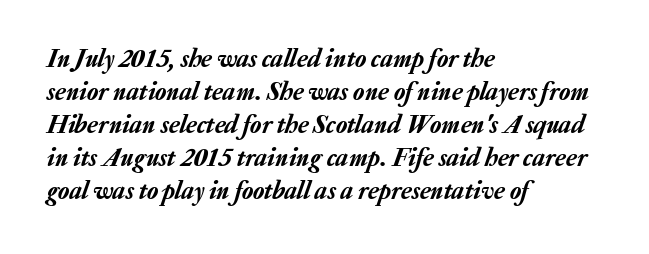
The compositor pushed each line to the left boundary. The area under the type is left untouched. Words appear dense and cohesive because spacing is normal. Rendered with sloped, italic letterforms.
